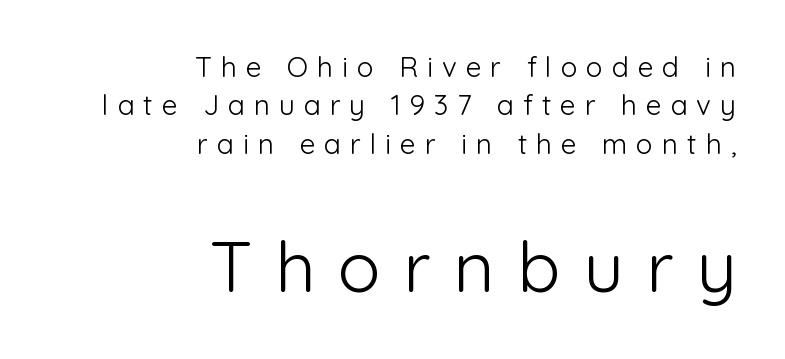
Q: Is the text bold? A: No.
Q: Is the text italic (slanted)? A: No, it is upright.
Q: Is the typeface a serif or a sans-serif typeface? A: Sans-serif.
Q: Is the text underlined? A: No.
Q: How is the paragraph aligned? A: Right-aligned.
Q: Is the spacing between letters normal or unusually wide? A: Unusually wide.
Q: Is the spacing between lines tight, normal or loose? A: Normal.
Q: Which block of text is set in a larger size, the first (top) or the second (bottom)? A: The second (bottom) one.
Q: Width (condensed, normal, or wide)? A: Normal.
Q: Stroke contrast? A: Low.
Q: x-height? A: Medium.
Q: Monospaced? A: No.
